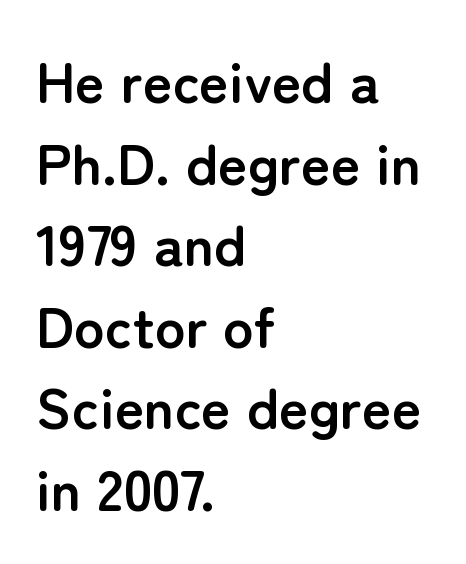
The image shows 57 px semibold sans-serif type, upright; set left-aligned, normal line spacing (1.43x), normal letter spacing, not underlined; low stroke contrast and a medium x-height.
